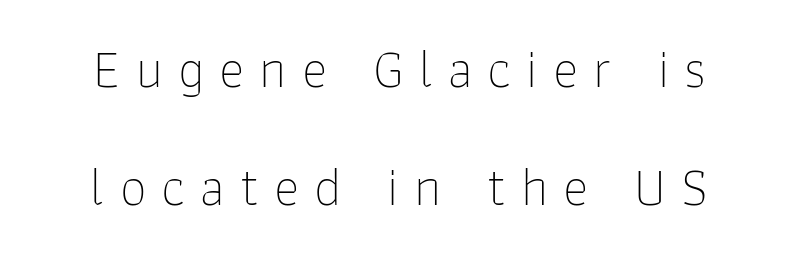
Q: Is the text bold? A: No.
Q: Is the text italic (slanted)? A: No, it is upright.
Q: Is the typeface a serif or a sans-serif typeface? A: Sans-serif.
Q: Is the text underlined? A: No.
Q: How is the paragraph aligned? A: Centered.
Q: Is the spacing between letters normal or unusually wide? A: Unusually wide.
Q: Is the spacing between lines tight, normal or loose? A: Loose.
Q: Width (condensed, normal, or wide)? A: Normal.
Q: Stroke contrast? A: Low.
Q: x-height? A: Medium.
Q: Monospaced? A: No.
